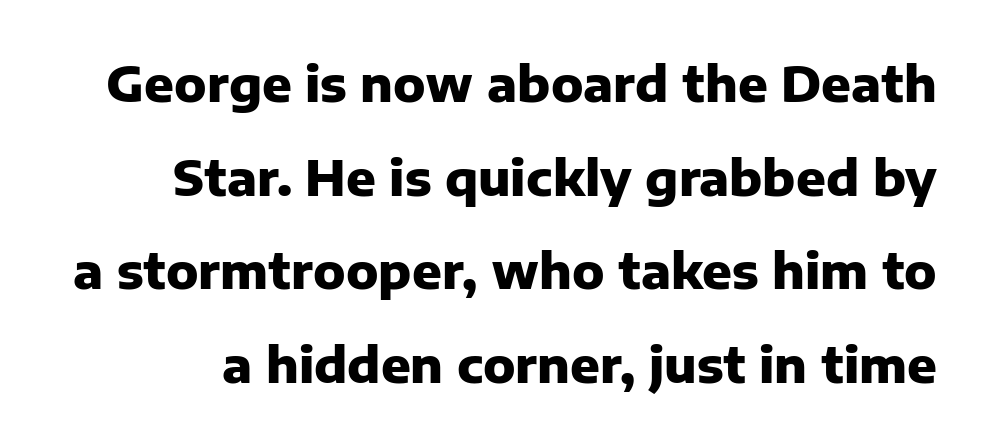
Each letter keeps its own natural width here, so spacing adapts to shape. The axis of the letterforms is exactly vertical. Tracking value appears to be zero — textbook default spacing. What kind of face is this? One without serifs — a sans. Beneath every word, the page is bare. You could fit nearly another row in the gap between these rows.
